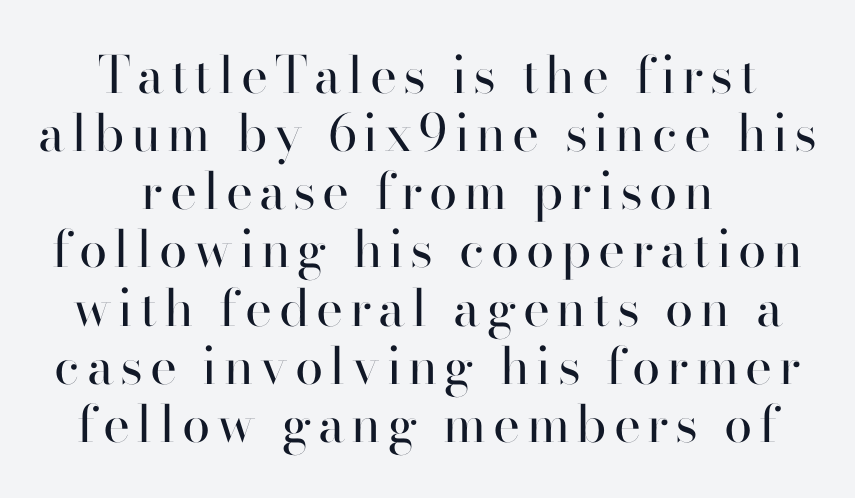
{"serif": "no", "italic": "no", "bold": "no", "weight": "regular", "width": "normal", "stroke_contrast": "high", "x_height": "small", "monospaced": "no", "underline": "no", "align": "center", "line_spacing": "tight", "line_spacing_ratio": 1.14, "glyph_px": 51}
